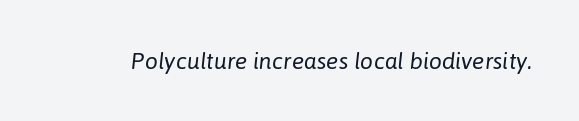
The image shows 23 px text type, italic (leaning right); set normal letter spacing, not underlined.
